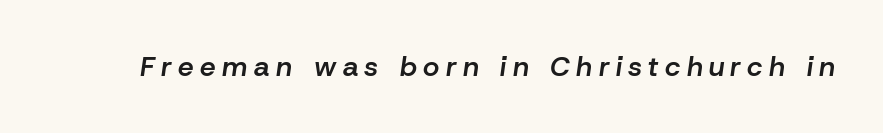
Q: Is the text bold? A: Semi-bold.
Q: Is the text italic (slanted)? A: Yes, it leans right by about 8 degrees.
Q: Is the text underlined? A: No.
Q: Is the spacing between letters normal or unusually wide? A: Unusually wide.
Q: Width (condensed, normal, or wide)? A: Normal.
Q: Stroke contrast? A: Low.
Q: x-height? A: Medium.
Q: Monospaced? A: No.
